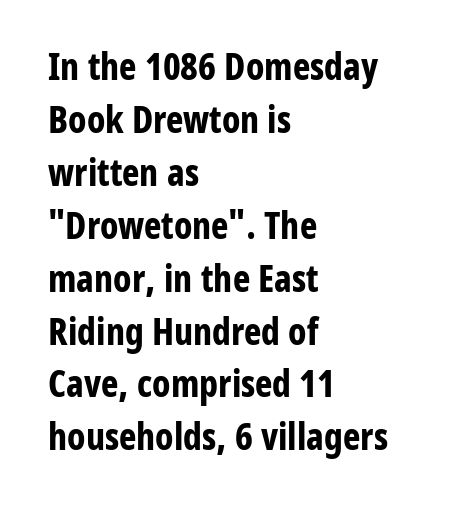
{"serif": "no", "italic": "no", "bold": "yes", "weight": "bold", "width": "condensed", "stroke_contrast": "low", "x_height": "medium", "monospaced": "no", "underline": "no", "align": "left", "line_spacing": "normal", "line_spacing_ratio": 1.43, "letter_spacing": "normal", "letter_spacing_em": 0.0, "glyph_px": 37}
